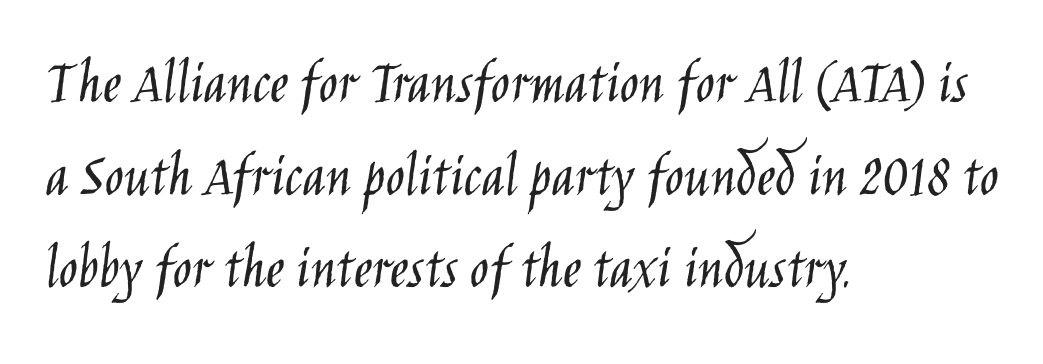
Here the designer chose a conventional face with non-uniform glyph widths. Notice how the passage keeps a crisp vertical edge on the left only. Quick note: interline space is typical. The passage shown is typeset with a sans-serif family.
